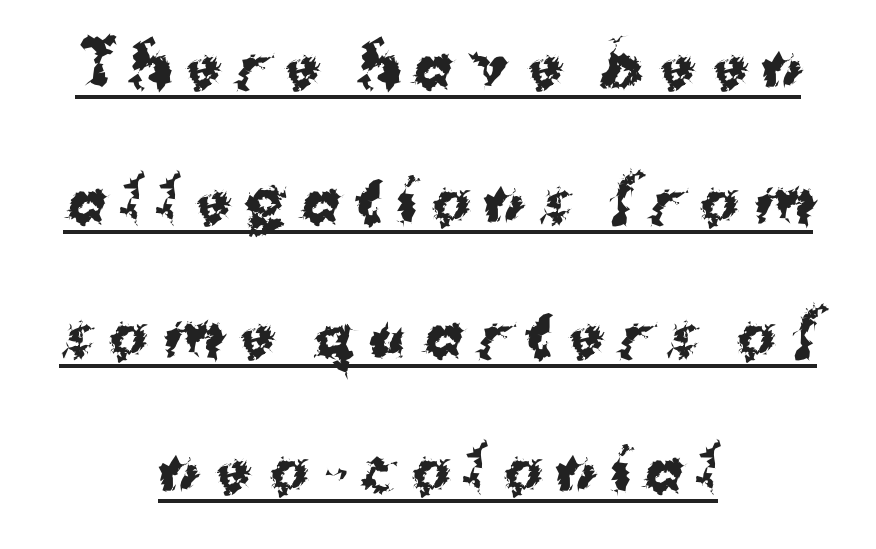
Q: Is the text bold? A: Yes.
Q: Is the text italic (slanted)? A: Yes.
Q: Is the typeface a serif or a sans-serif typeface? A: Sans-serif.
Q: Is the text underlined? A: Yes.
Q: How is the paragraph aligned? A: Centered.
Q: Is the spacing between letters normal or unusually wide? A: Unusually wide.
Q: Is the spacing between lines tight, normal or loose? A: Loose.
Q: Width (condensed, normal, or wide)? A: Normal.
Q: Stroke contrast? A: Medium.
Q: x-height? A: Medium.
Q: Monospaced? A: No.
